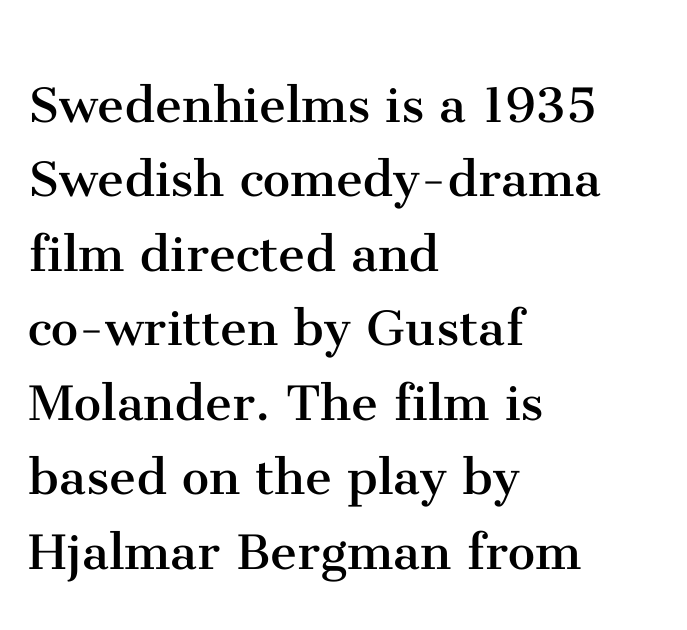
The image shows 61 px regular-weight serif type, upright; set left-aligned, line spacing 1.22x, normal letter spacing, not underlined; medium stroke contrast and a medium x-height.
